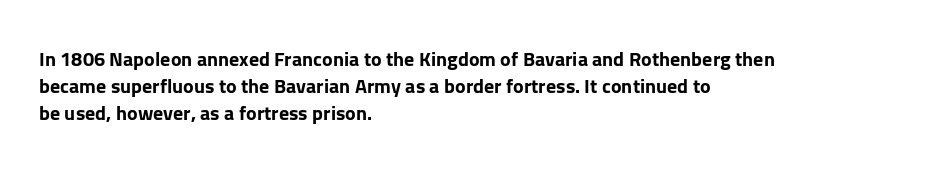
{"italic": "no", "bold": "yes", "underline": "no", "align": "left", "line_spacing": "normal", "line_spacing_ratio": 1.34, "letter_spacing": "normal", "letter_spacing_em": 0.0, "glyph_px": 20}
